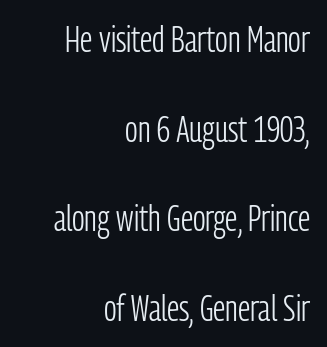
The image shows 36 px light, condensed sans-serif type, upright; set right-aligned, loose line spacing (2.49x), normal letter spacing, not underlined; low stroke contrast and a medium x-height.
